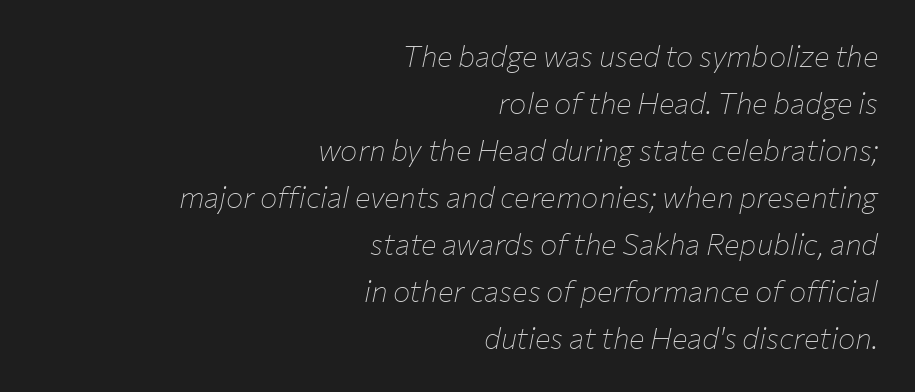
The image shows 29 px thin type, italic (leaning right); set right-aligned, normal line spacing (1.62x), normal letter spacing, not underlined; low stroke contrast and a medium x-height.
